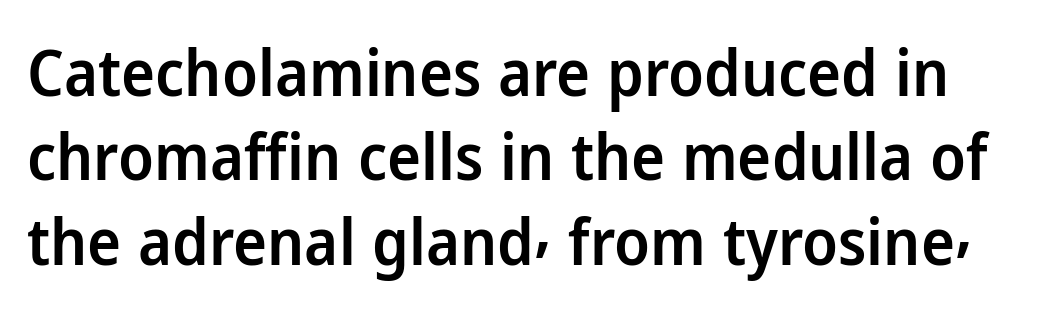
The sample has been set in demibold, a notch under bold. The space between consecutive lines is moderate. The type family on display is of the sans-serif kind. These lines were composed using upright roman letters.
